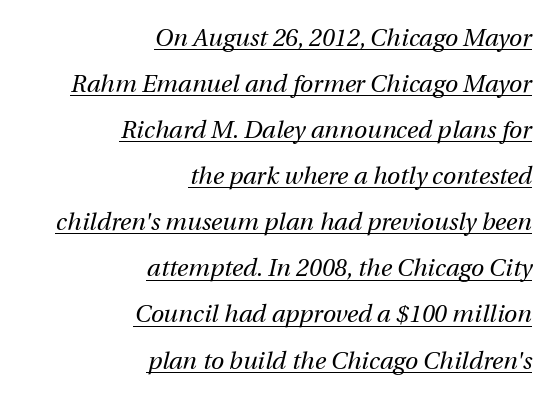
The letters are slanted; this is an italic face. Vertically, the passage feels expansive, rows floating well apart. Unbolded letterforms with no extra heft. The passage shown is underscored from start to finish. A flush-right, rag-left setting is used for this passage.
